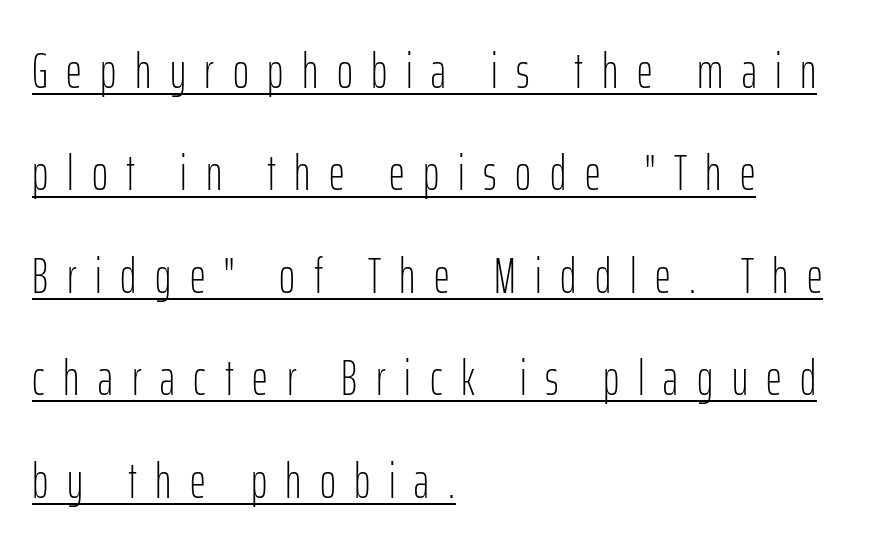
Q: Is the text bold? A: No.
Q: Is the text italic (slanted)? A: No, it is upright.
Q: Is the typeface a serif or a sans-serif typeface? A: Sans-serif.
Q: Is the text underlined? A: Yes.
Q: How is the paragraph aligned? A: Left-aligned.
Q: Is the spacing between letters normal or unusually wide? A: Unusually wide.
Q: Is the spacing between lines tight, normal or loose? A: Loose.
Q: Width (condensed, normal, or wide)? A: Condensed.
Q: Stroke contrast? A: Low.
Q: x-height? A: Medium.
Q: Monospaced? A: No.
